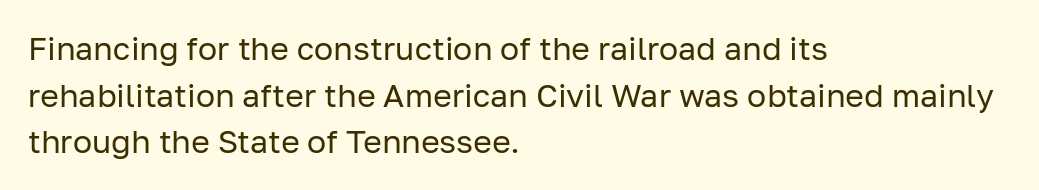
Notice how the stems are strictly vertical — no italics here. The passage shown is typeset with a sans-serif family. There is no visible air inserted between adjacent glyphs. The passage shown is not bold in any degree. Rows of type keep a routine distance in the vertical direction. Here the designer chose a conventional face with non-uniform glyph widths.
